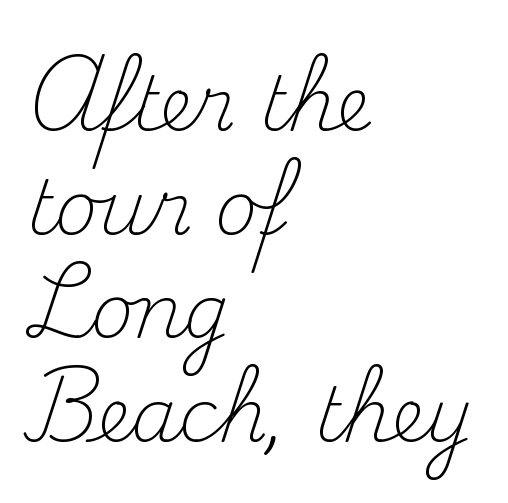
The image shows 74 px light serif type; set left-aligned, normal line spacing (1.4x), normal letter spacing, not underlined; medium stroke contrast and a small x-height.
